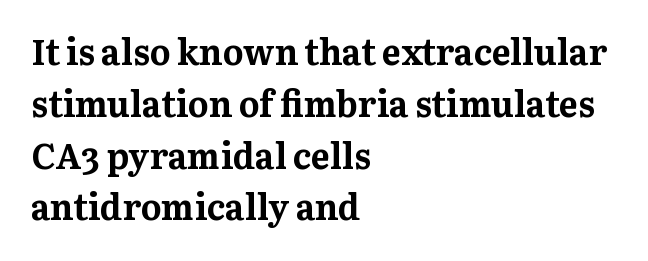
Q: Is the text bold? A: Yes.
Q: Is the text italic (slanted)? A: No, it is upright.
Q: Is the typeface a serif or a sans-serif typeface? A: Serif.
Q: Is the text underlined? A: No.
Q: How is the paragraph aligned? A: Left-aligned.
Q: Is the spacing between letters normal or unusually wide? A: Normal.
Q: Is the spacing between lines tight, normal or loose? A: Normal.
Q: Width (condensed, normal, or wide)? A: Normal.
Q: Stroke contrast? A: Medium.
Q: x-height? A: Medium.
Q: Monospaced? A: No.
